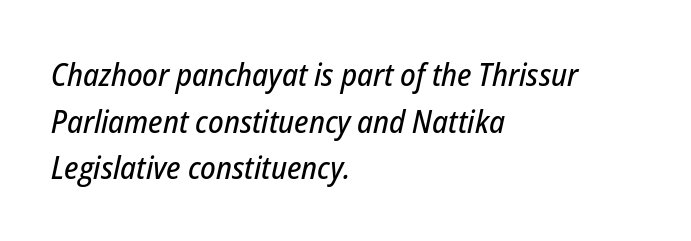
{"italic": "yes", "lean": "right", "slant_degrees": 12, "width": "condensed", "stroke_contrast": "low", "x_height": "medium", "monospaced": "no", "underline": "no", "align": "left", "line_spacing": "normal", "line_spacing_ratio": 1.46, "letter_spacing": "normal", "letter_spacing_em": 0.0, "glyph_px": 32}
